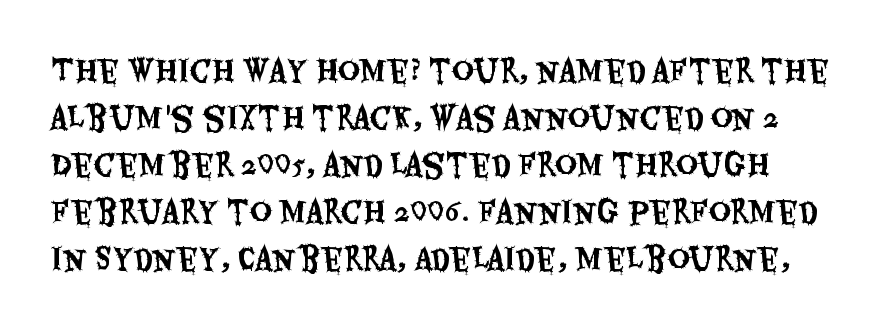
Q: Is the text italic (slanted)? A: No, it is upright.
Q: Is the typeface a serif or a sans-serif typeface? A: Sans-serif.
Q: Is the text underlined? A: No.
Q: Is the spacing between letters normal or unusually wide? A: Normal.
Q: Is the spacing between lines tight, normal or loose? A: Normal.
Q: Width (condensed, normal, or wide)? A: Condensed.
Q: Stroke contrast? A: Medium.
Q: x-height? A: Large.
Q: Monospaced? A: No.
